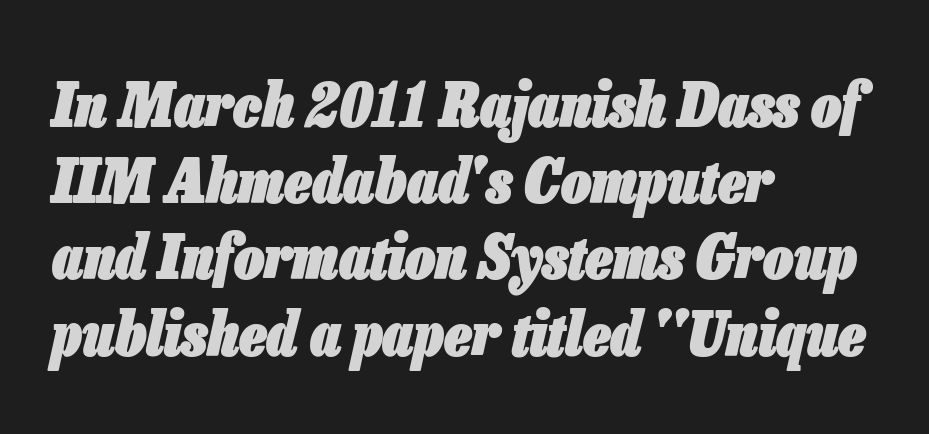
Q: Is the text bold? A: Yes.
Q: Is the text italic (slanted)? A: Yes, it leans right by about 13 degrees.
Q: Is the text underlined? A: No.
Q: How is the paragraph aligned? A: Left-aligned.
Q: Is the spacing between letters normal or unusually wide? A: Normal.
Q: Is the spacing between lines tight, normal or loose? A: Normal.
Q: Width (condensed, normal, or wide)? A: Condensed.
Q: Stroke contrast? A: Low.
Q: x-height? A: Medium.
Q: Monospaced? A: No.
